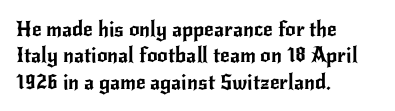
Q: Is the text italic (slanted)? A: No, it is upright.
Q: Is the text underlined? A: No.
Q: How is the paragraph aligned? A: Left-aligned.
Q: Is the spacing between letters normal or unusually wide? A: Normal.
Q: Is the spacing between lines tight, normal or loose? A: Normal.
